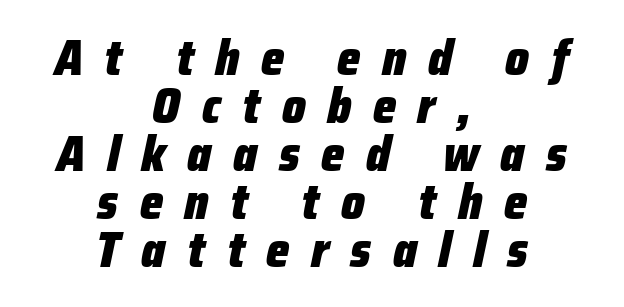
{"italic": "yes", "lean": "right", "slant_degrees": 12, "bold": "yes", "weight": "heavy", "width": "condensed", "stroke_contrast": "low", "x_height": "medium", "monospaced": "no", "underline": "no", "align": "center", "line_spacing": "tight", "line_spacing_ratio": 0.96, "letter_spacing": "wide", "letter_spacing_em": 0.43, "glyph_px": 50}
